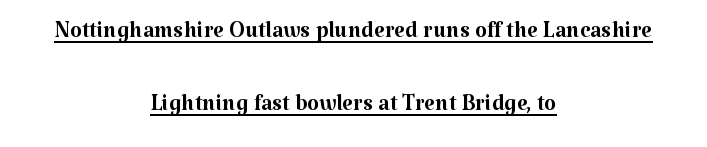
{"serif": "yes", "italic": "no", "bold": "no", "weight": "regular", "width": "normal", "stroke_contrast": "medium", "x_height": "medium", "monospaced": "no", "underline": "yes", "align": "center", "line_spacing": "loose", "line_spacing_ratio": 2.34, "letter_spacing": "normal", "letter_spacing_em": 0.0, "glyph_px": 31}
